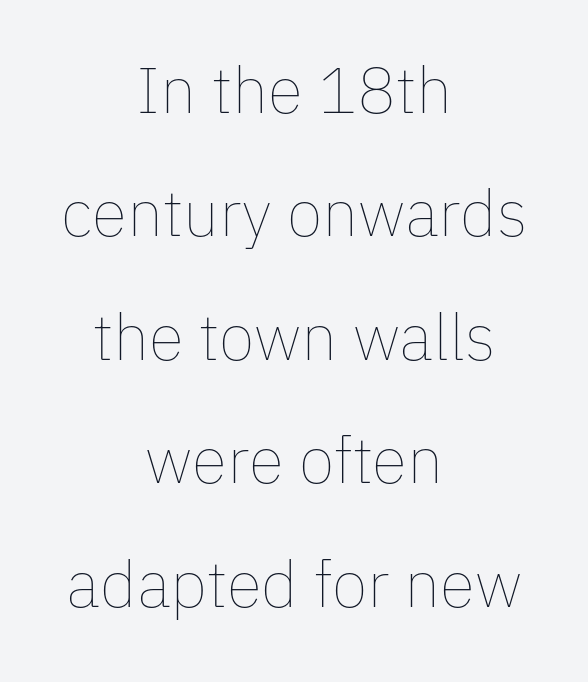
{"italic": "no", "bold": "no", "weight": "thin", "width": "normal", "stroke_contrast": "low", "x_height": "medium", "monospaced": "no", "underline": "no", "align": "center", "line_spacing": "loose", "line_spacing_ratio": 1.9, "letter_spacing": "normal", "letter_spacing_em": 0.0, "glyph_px": 65}
